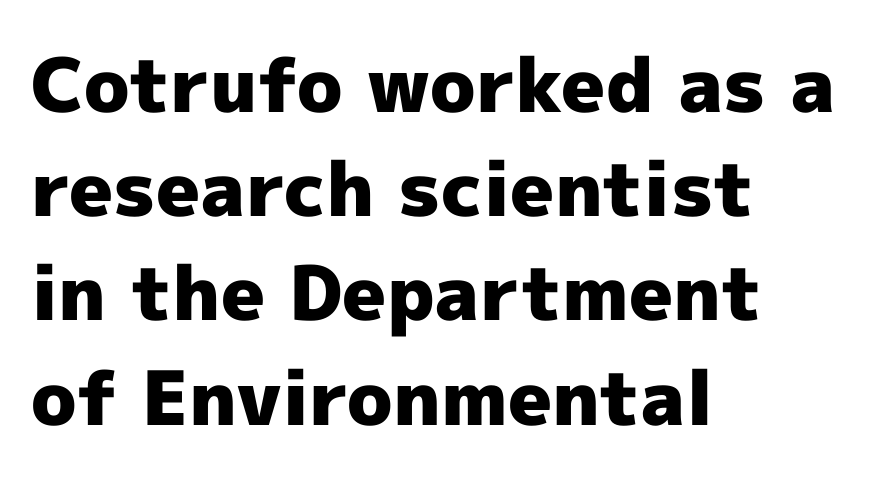
Q: Is the text bold? A: Yes.
Q: Is the text italic (slanted)? A: No, it is upright.
Q: Is the typeface a serif or a sans-serif typeface? A: Sans-serif.
Q: Is the text underlined? A: No.
Q: How is the paragraph aligned? A: Left-aligned.
Q: Is the spacing between letters normal or unusually wide? A: Normal.
Q: Is the spacing between lines tight, normal or loose? A: Normal.
Q: Width (condensed, normal, or wide)? A: Normal.
Q: x-height? A: Medium.
Q: Monospaced? A: No.
